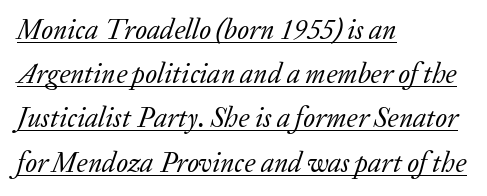
The typeface has the unassuming heft of standard copy or less. Teacher's note: observe the even left margin — that is flush-left alignment. Classification — serif. The passage shown leans; its letterforms are oblique. A typesetter would call this proportional, since set widths differ per character.
